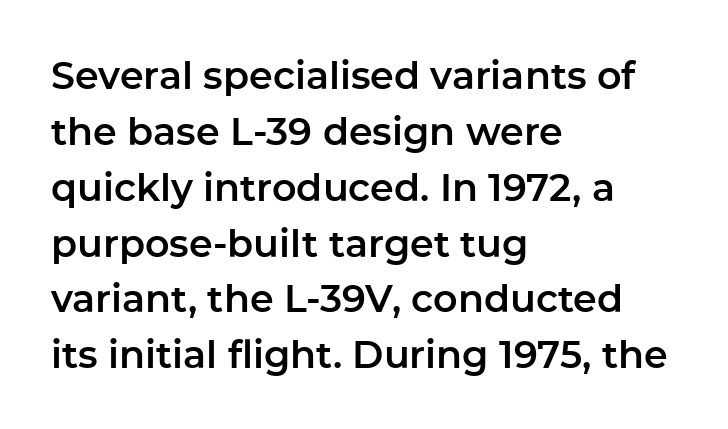
{"serif": "no", "italic": "no", "width": "normal", "stroke_contrast": "low", "x_height": "medium", "monospaced": "no", "underline": "no", "align": "left", "line_spacing": "normal", "line_spacing_ratio": 1.47, "letter_spacing": "normal", "letter_spacing_em": 0.0, "glyph_px": 38}
